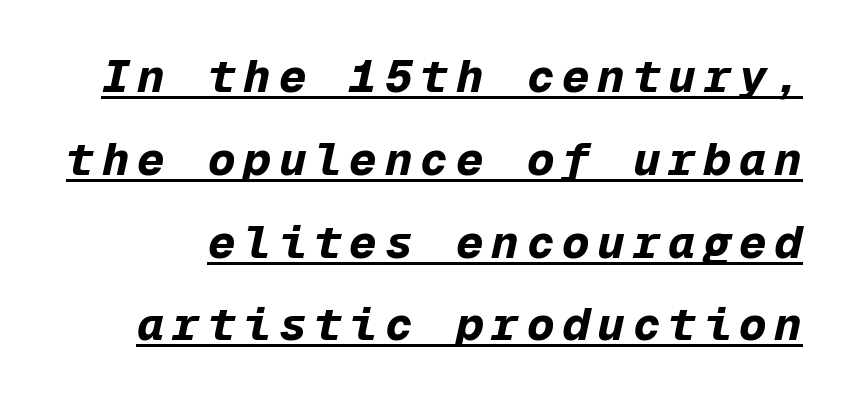
Observe the lean: these are italic letterforms. Has an underline been added? It has. Looks like terminal output: every glyph gets an equal slot. Strokes here are thick enough to call this a true bold.
